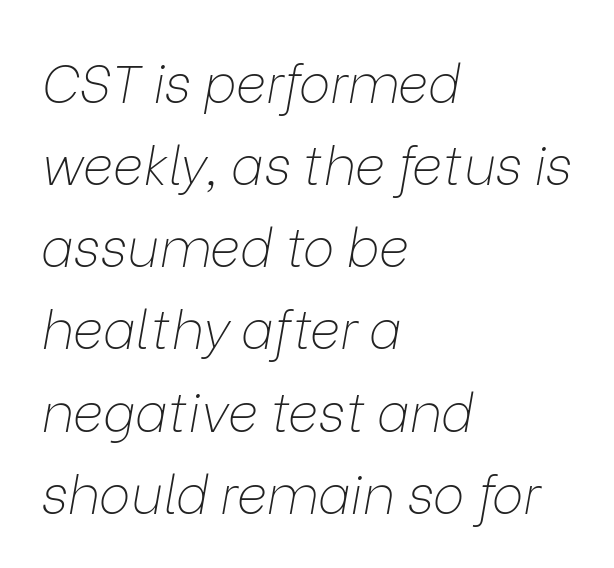
{"italic": "yes", "lean": "right", "slant_degrees": 9, "bold": "no", "weight": "thin", "width": "normal", "stroke_contrast": "low", "x_height": "medium", "monospaced": "no", "underline": "no", "align": "left", "line_spacing": "normal", "line_spacing_ratio": 1.55, "letter_spacing": "normal", "letter_spacing_em": 0.0, "glyph_px": 53}
